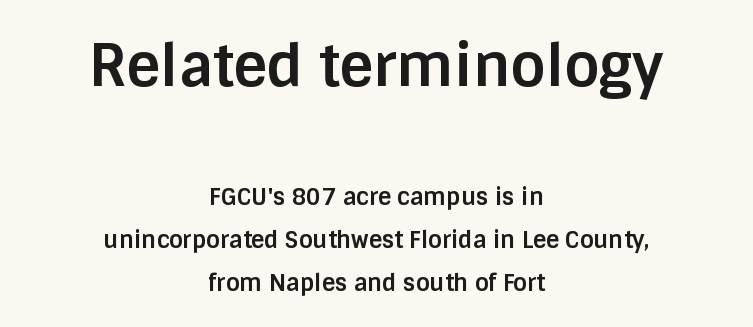
The image shows 58 px bold sans-serif type, upright; set centered, line spacing 1.86x, normal letter spacing, not underlined; the first (top) block is 2.52x larger; low stroke contrast and a large x-height.
